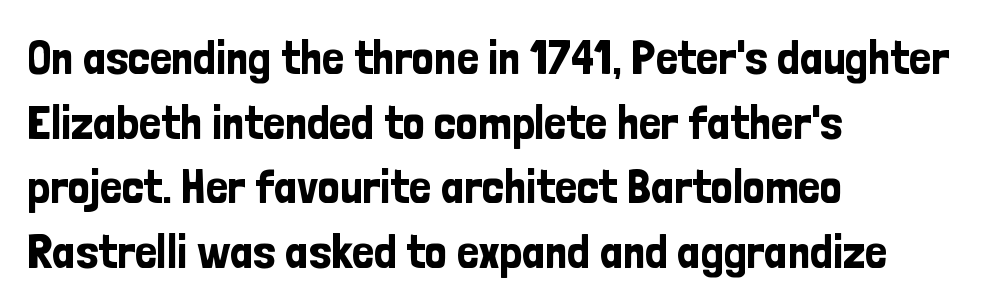
Q: Is the text italic (slanted)? A: No, it is upright.
Q: Is the typeface a serif or a sans-serif typeface? A: Sans-serif.
Q: Is the text underlined? A: No.
Q: How is the paragraph aligned? A: Left-aligned.
Q: Is the spacing between letters normal or unusually wide? A: Normal.
Q: Is the spacing between lines tight, normal or loose? A: Normal.
Q: Width (condensed, normal, or wide)? A: Condensed.
Q: Stroke contrast? A: Low.
Q: x-height? A: Medium.
Q: Monospaced? A: No.
